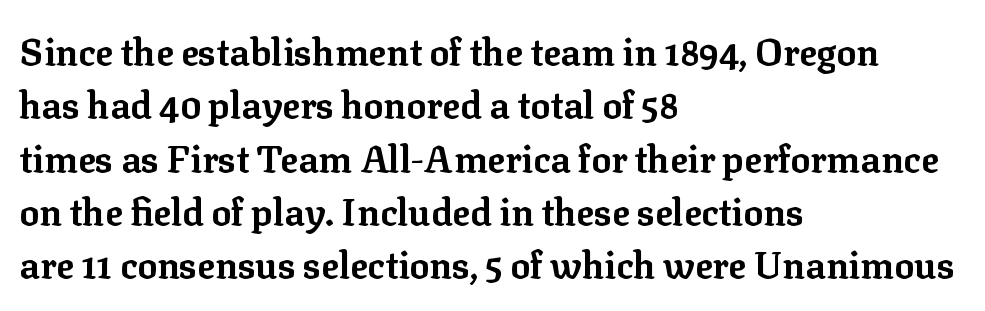
Q: Is the text bold? A: Yes.
Q: Is the text italic (slanted)? A: No, it is upright.
Q: Is the typeface a serif or a sans-serif typeface? A: Serif.
Q: Is the text underlined? A: No.
Q: How is the paragraph aligned? A: Left-aligned.
Q: Is the spacing between letters normal or unusually wide? A: Normal.
Q: Is the spacing between lines tight, normal or loose? A: Normal.
Q: Width (condensed, normal, or wide)? A: Normal.
Q: Stroke contrast? A: Low.
Q: x-height? A: Medium.
Q: Monospaced? A: No.
